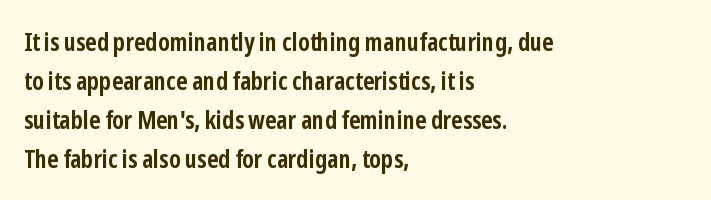
{"italic": "no", "bold": "yes", "underline": "no", "align": "left", "line_spacing": "normal", "line_spacing_ratio": 1.56, "letter_spacing": "normal", "letter_spacing_em": 0.0, "glyph_px": 25}
